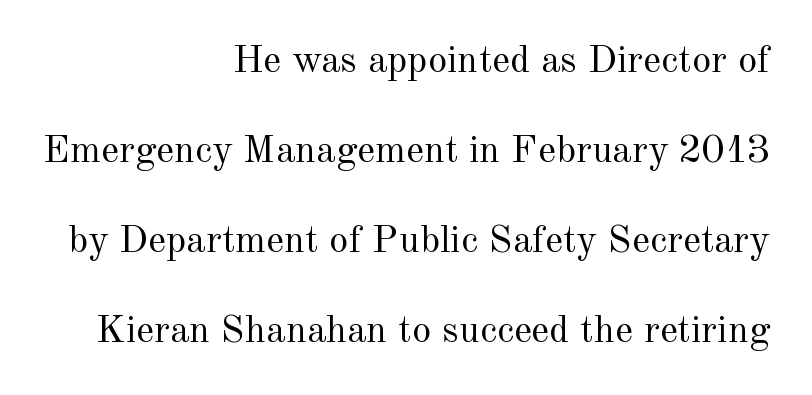
{"serif": "yes", "italic": "no", "bold": "no", "weight": "regular", "width": "normal", "x_height": "small", "monospaced": "no", "underline": "no", "align": "right", "line_spacing": "loose", "line_spacing_ratio": 2.31, "letter_spacing": "normal", "letter_spacing_em": 0.0, "glyph_px": 39}
